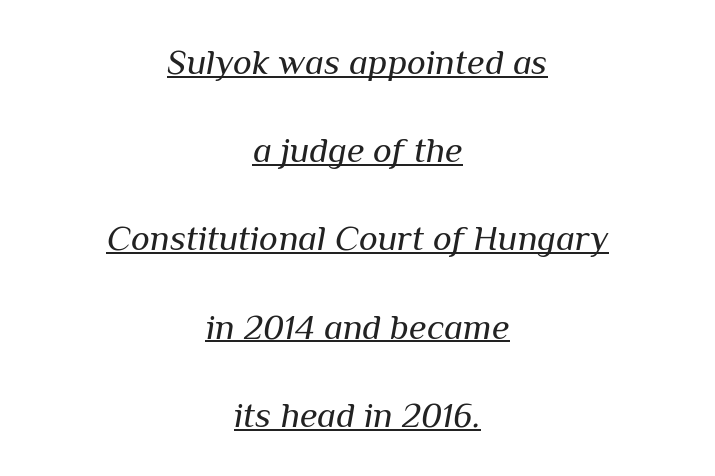
Q: Is the text bold? A: No.
Q: Is the text italic (slanted)? A: Yes, it leans right by about 10 degrees.
Q: Is the text underlined? A: Yes.
Q: How is the paragraph aligned? A: Centered.
Q: Is the spacing between letters normal or unusually wide? A: Normal.
Q: Is the spacing between lines tight, normal or loose? A: Loose.
Q: Width (condensed, normal, or wide)? A: Normal.
Q: Stroke contrast? A: Medium.
Q: x-height? A: Medium.
Q: Monospaced? A: No.
